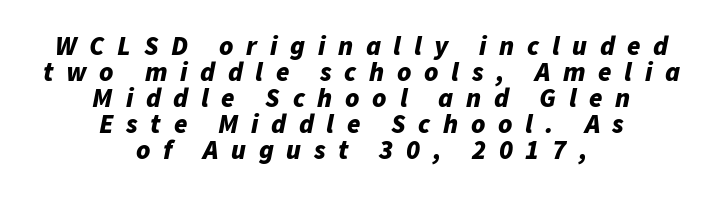
{"italic": "yes", "lean": "right", "slant_degrees": 11, "bold": "yes", "underline": "no", "align": "center", "line_spacing": "tight", "line_spacing_ratio": 0.96, "letter_spacing": "wide", "letter_spacing_em": 0.47, "glyph_px": 27}
